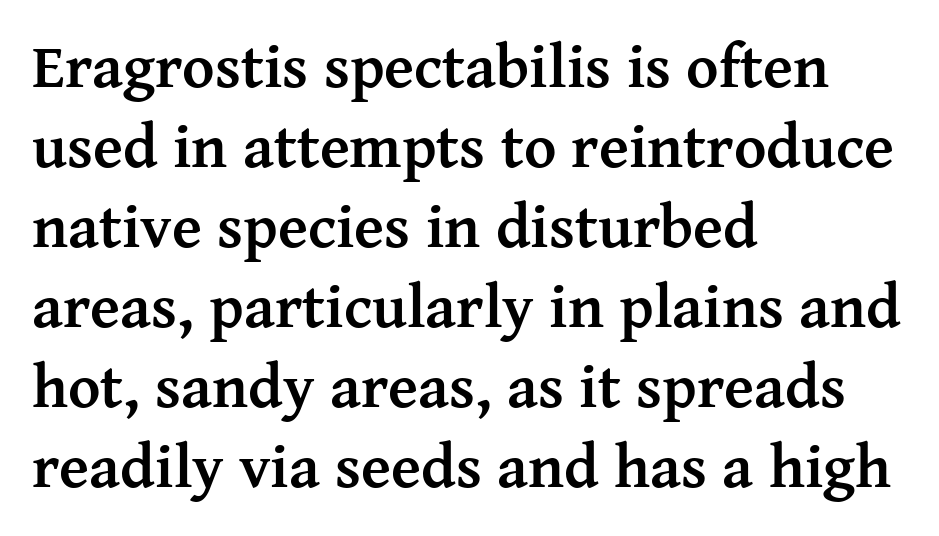
Q: Is the text bold? A: Yes.
Q: Is the text italic (slanted)? A: No, it is upright.
Q: Is the typeface a serif or a sans-serif typeface? A: Serif.
Q: Is the text underlined? A: No.
Q: How is the paragraph aligned? A: Left-aligned.
Q: Is the spacing between letters normal or unusually wide? A: Normal.
Q: Is the spacing between lines tight, normal or loose? A: Normal.
Q: Width (condensed, normal, or wide)? A: Normal.
Q: Stroke contrast? A: Medium.
Q: x-height? A: Medium.
Q: Monospaced? A: No.
